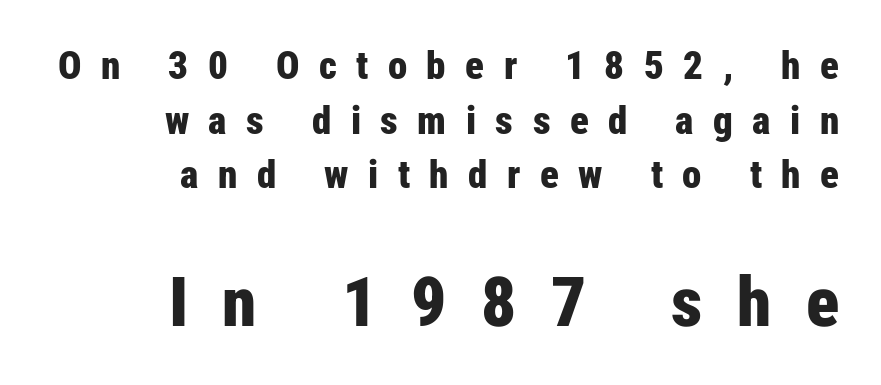
Q: Is the text bold? A: Yes.
Q: Is the text italic (slanted)? A: No, it is upright.
Q: Is the typeface a serif or a sans-serif typeface? A: Sans-serif.
Q: Is the text underlined? A: No.
Q: How is the paragraph aligned? A: Right-aligned.
Q: Is the spacing between letters normal or unusually wide? A: Unusually wide.
Q: Is the spacing between lines tight, normal or loose? A: Normal.
Q: Which block of text is set in a larger size, the first (top) or the second (bottom)? A: The second (bottom) one.
Q: Width (condensed, normal, or wide)? A: Condensed.
Q: Stroke contrast? A: Low.
Q: x-height? A: Medium.
Q: Monospaced? A: No.
